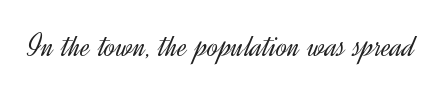
The line texture is even and compact thanks to regular tracking. Any mark beneath the type? The region is blank. A typesetter would label this face a sans. Stroke thickness stays within the range of a standard reading face or lighter. This sample has the flowing, uneven cadence of proportional lettering.
